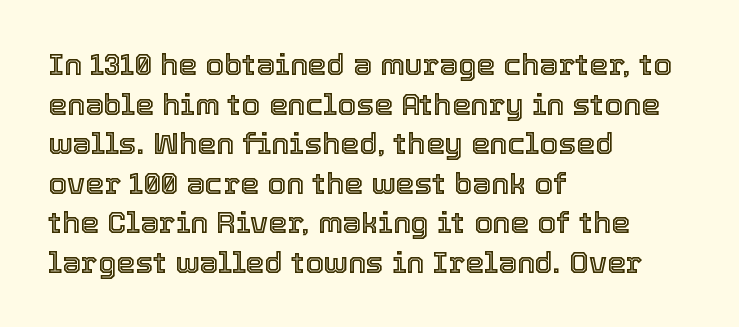
Note the varied advance widths — an 'i' is clearly narrower than an 'm'. Summary of vertical rhythm: regular, with standard interline spacing. Ascenders rise straight up at ninety degrees. Is the letter spacing exaggerated? No — it looks like the ordinary default. Leftover space on each line is placed entirely after the last word. Descenders are the only things crossing below the line.
